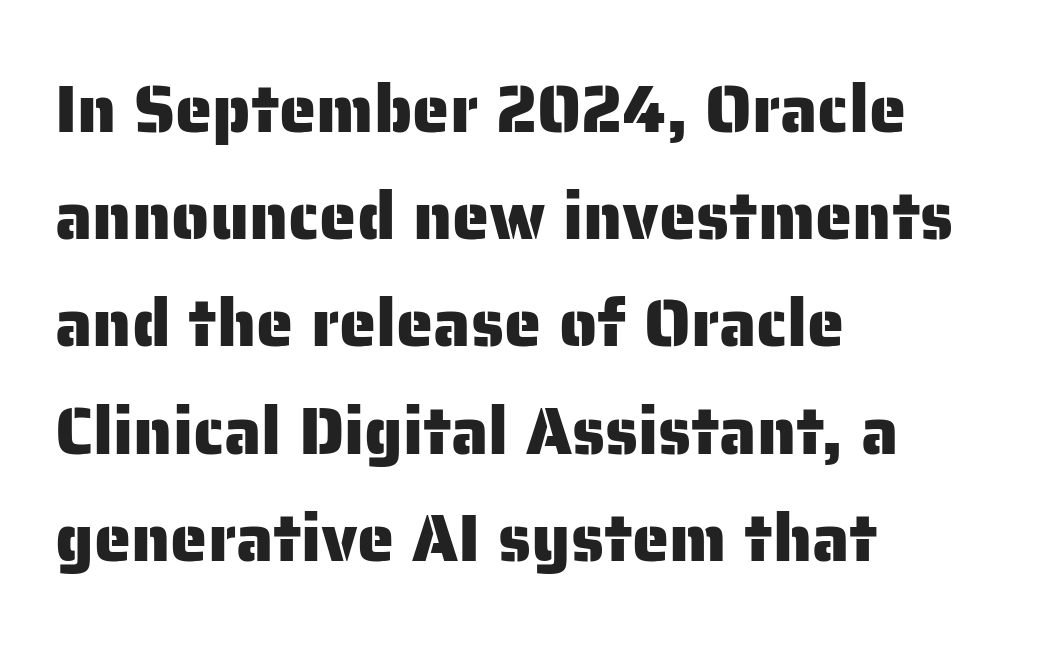
{"serif": "no", "italic": "no", "width": "normal", "stroke_contrast": "low", "x_height": "medium", "monospaced": "no", "underline": "no", "align": "left", "line_spacing": "normal", "line_spacing_ratio": 1.6, "letter_spacing": "normal", "letter_spacing_em": 0.0, "glyph_px": 67}
